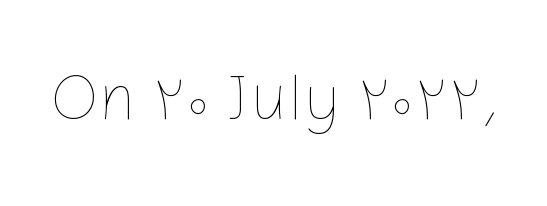
Q: Is the text bold? A: No.
Q: Is the text italic (slanted)? A: No, it is upright.
Q: Is the text underlined? A: No.
Q: Is the spacing between letters normal or unusually wide? A: Normal.
Q: Width (condensed, normal, or wide)? A: Normal.
Q: Stroke contrast? A: Low.
Q: x-height? A: Medium.
Q: Monospaced? A: No.
